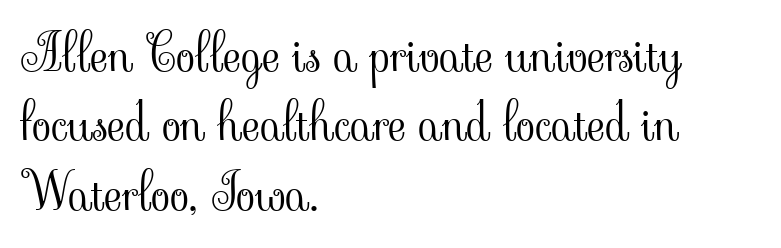
Q: Is the text bold? A: No.
Q: Is the text italic (slanted)? A: No, it is upright.
Q: Is the typeface a serif or a sans-serif typeface? A: Serif.
Q: Is the text underlined? A: No.
Q: How is the paragraph aligned? A: Left-aligned.
Q: Is the spacing between letters normal or unusually wide? A: Normal.
Q: Is the spacing between lines tight, normal or loose? A: Normal.
Q: Width (condensed, normal, or wide)? A: Normal.
Q: Stroke contrast? A: Low.
Q: x-height? A: Small.
Q: Monospaced? A: No.
